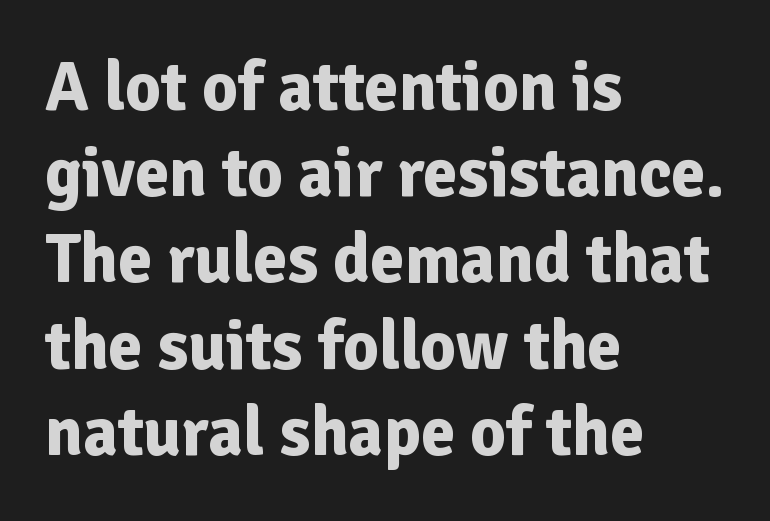
The image shows 69 px bold sans-serif type, upright; set left-aligned, normal line spacing (1.25x), normal letter spacing, not underlined; low stroke contrast and a medium x-height.
